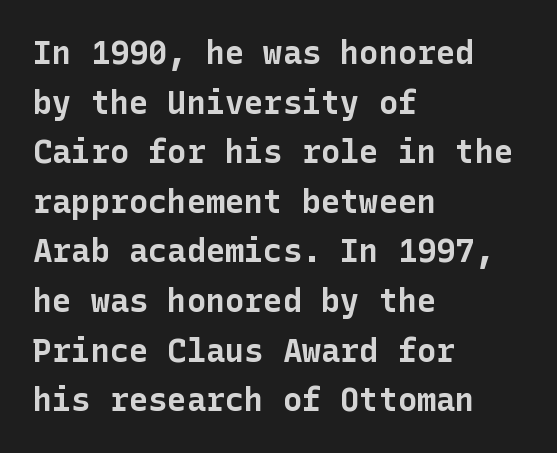
Notice how the stems are strictly vertical — no italics here. The lines are quadded left. In terms of letterspacing, this is plain default setting. These words are printed bold, with thick strokes throughout. The font family rendered here belongs to the sans-serif group. Decoration check: the copy has no underline.
